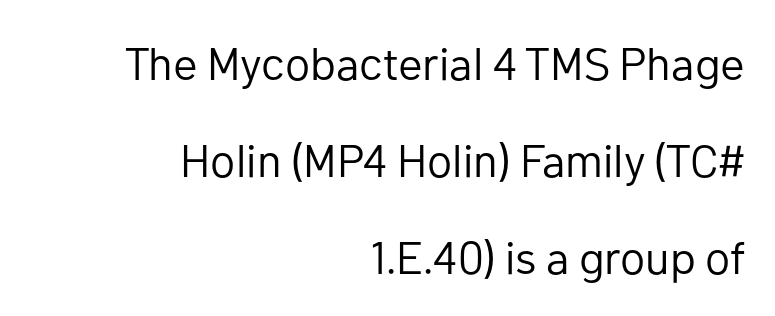
{"serif": "no", "italic": "no", "bold": "no", "weight": "regular", "width": "normal", "stroke_contrast": "low", "x_height": "medium", "monospaced": "no", "underline": "no", "align": "right", "line_spacing": "loose", "line_spacing_ratio": 2.11, "letter_spacing": "normal", "letter_spacing_em": 0.0, "glyph_px": 46}
